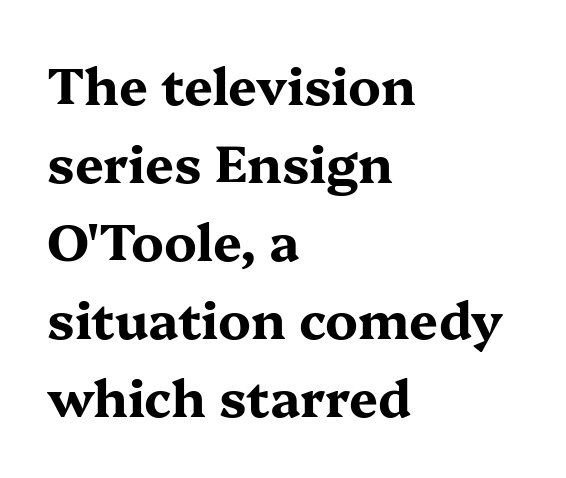
Does the type have serifs? Yes, each stem ends in a small foot. On the weight axis this lands at bold, roughly 700. The horizontal fit of the characters is conventional and even. Reading down the block, your eye returns to a fixed left position each line. Quick note: not italic, upright. The string is rendered with underlining switched off.
